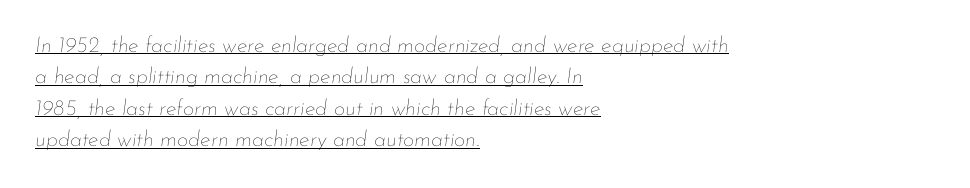
Q: Is the text bold? A: No.
Q: Is the text italic (slanted)? A: Yes, it leans right by about 7 degrees.
Q: Is the text underlined? A: Yes.
Q: How is the paragraph aligned? A: Left-aligned.
Q: Is the spacing between letters normal or unusually wide? A: Normal.
Q: Is the spacing between lines tight, normal or loose? A: Normal.
